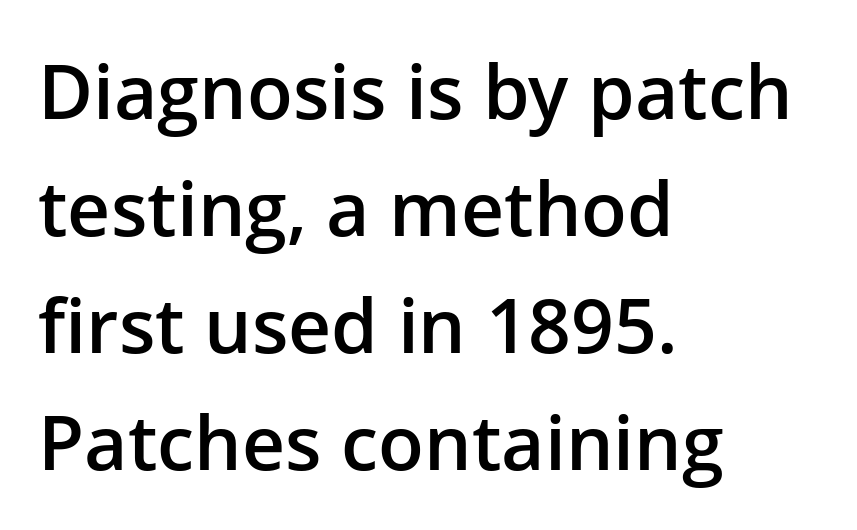
The image shows 75 px semibold sans-serif type, upright; set left-aligned, normal line spacing (1.56x), normal letter spacing, not underlined; low stroke contrast and a medium x-height.
